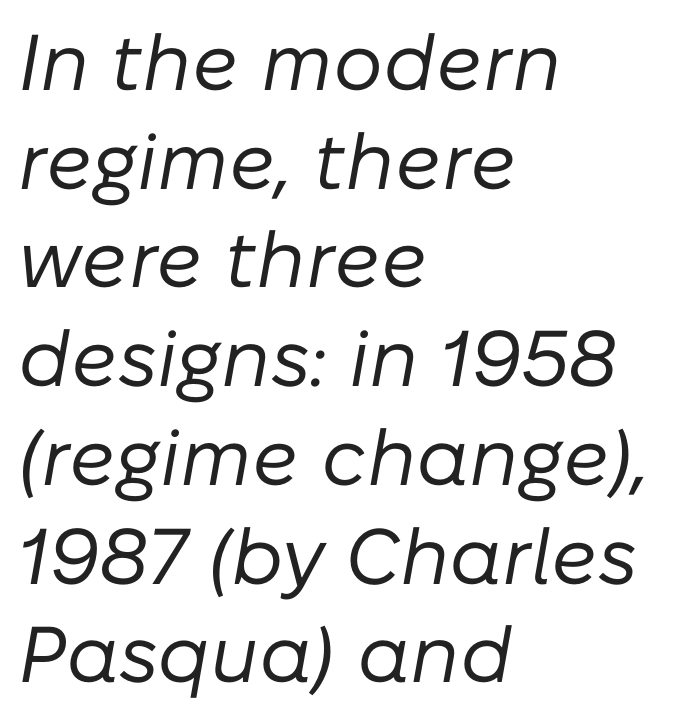
{"italic": "yes", "lean": "right", "slant_degrees": 10, "bold": "no", "weight": "regular", "width": "normal", "stroke_contrast": "low", "x_height": "medium", "monospaced": "no", "underline": "no", "align": "left", "line_spacing": "normal", "line_spacing_ratio": 1.25, "letter_spacing": "normal", "letter_spacing_em": 0.0, "glyph_px": 79}
